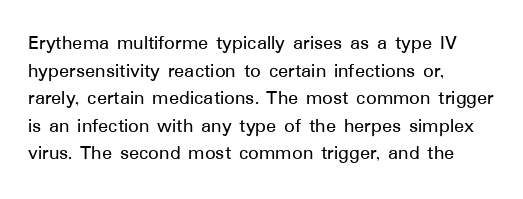
Q: Is the text italic (slanted)? A: No, it is upright.
Q: Is the text underlined? A: No.
Q: How is the paragraph aligned? A: Left-aligned.
Q: Is the spacing between letters normal or unusually wide? A: Normal.
Q: Is the spacing between lines tight, normal or loose? A: Normal.
